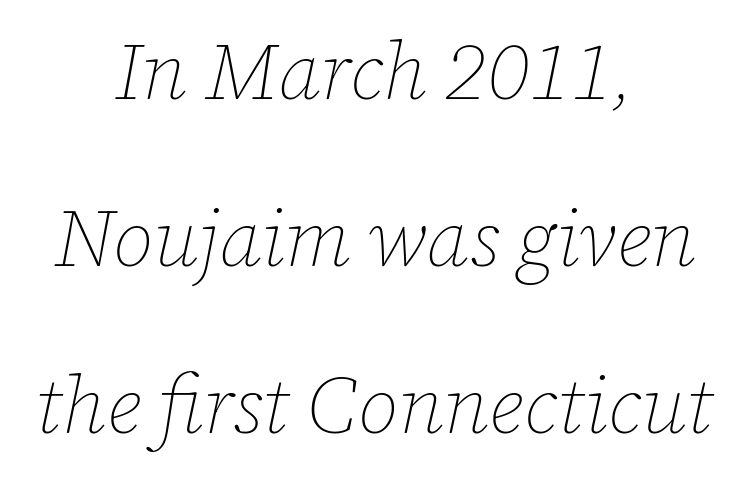
Q: Is the text bold? A: No.
Q: Is the text italic (slanted)? A: Yes, it leans right by about 12 degrees.
Q: Is the text underlined? A: No.
Q: How is the paragraph aligned? A: Centered.
Q: Is the spacing between letters normal or unusually wide? A: Normal.
Q: Is the spacing between lines tight, normal or loose? A: Loose.
Q: Width (condensed, normal, or wide)? A: Normal.
Q: Stroke contrast? A: Low.
Q: x-height? A: Medium.
Q: Monospaced? A: No.
